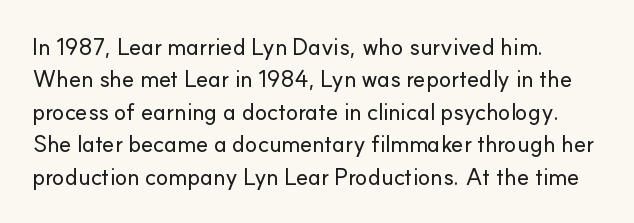
Rule under the text: the space is simply empty. Glyph-to-glyph distance matches everyday printed text. This block has exactly the height ordinary leading produces. Every character sits straight up, as roman type does. Teacher's note: observe the even left margin — that is flush-left alignment.
